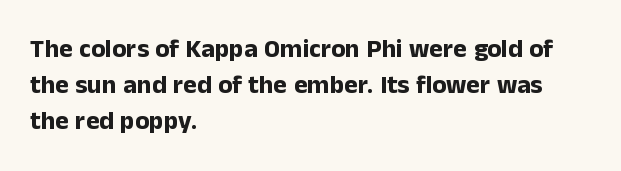
The image shows 26 px bold type, upright; set left-aligned, normal line spacing (1.39x), normal letter spacing, not underlined.
